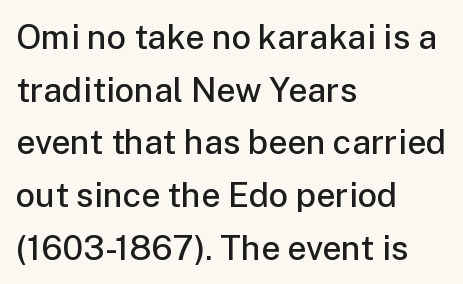
Q: Is the text bold? A: Semi-bold.
Q: Is the text italic (slanted)? A: No, it is upright.
Q: Is the typeface a serif or a sans-serif typeface? A: Sans-serif.
Q: Is the text underlined? A: No.
Q: How is the paragraph aligned? A: Left-aligned.
Q: Is the spacing between letters normal or unusually wide? A: Normal.
Q: Is the spacing between lines tight, normal or loose? A: Normal.
Q: Width (condensed, normal, or wide)? A: Normal.
Q: Stroke contrast? A: Low.
Q: x-height? A: Medium.
Q: Monospaced? A: No.
